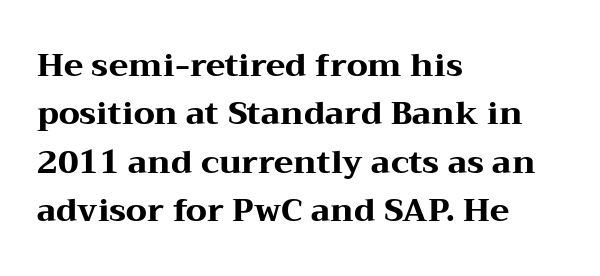
Q: Is the text bold? A: Yes.
Q: Is the text italic (slanted)? A: No, it is upright.
Q: Is the typeface a serif or a sans-serif typeface? A: Serif.
Q: Is the text underlined? A: No.
Q: How is the paragraph aligned? A: Left-aligned.
Q: Is the spacing between letters normal or unusually wide? A: Normal.
Q: Is the spacing between lines tight, normal or loose? A: Normal.
Q: Width (condensed, normal, or wide)? A: Wide.
Q: Stroke contrast? A: Medium.
Q: x-height? A: Medium.
Q: Monospaced? A: No.
